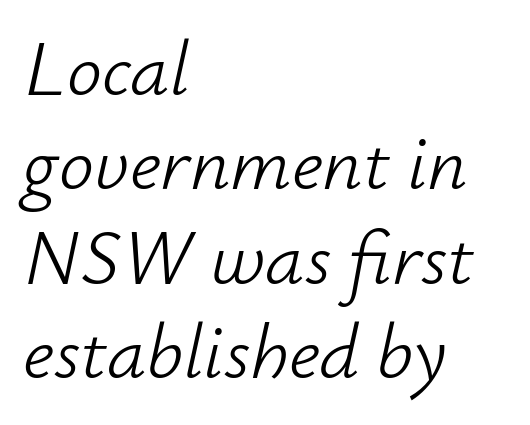
Q: Is the text bold? A: No.
Q: Is the text italic (slanted)? A: Yes, it leans right by about 12 degrees.
Q: Is the text underlined? A: No.
Q: How is the paragraph aligned? A: Left-aligned.
Q: Is the spacing between letters normal or unusually wide? A: Normal.
Q: Width (condensed, normal, or wide)? A: Normal.
Q: Stroke contrast? A: Low.
Q: x-height? A: Small.
Q: Monospaced? A: No.
